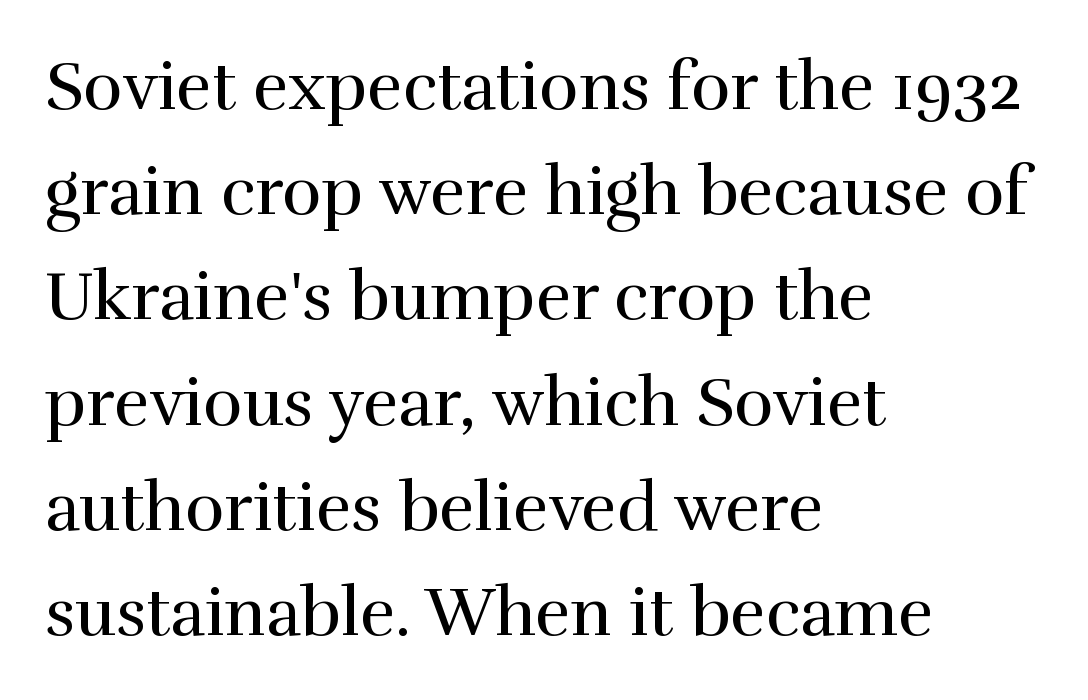
{"serif": "yes", "italic": "no", "bold": "no", "weight": "regular", "width": "normal", "x_height": "medium", "monospaced": "no", "underline": "no", "align": "left", "line_spacing": "normal", "line_spacing_ratio": 1.57, "letter_spacing": "normal", "letter_spacing_em": 0.0, "glyph_px": 67}
